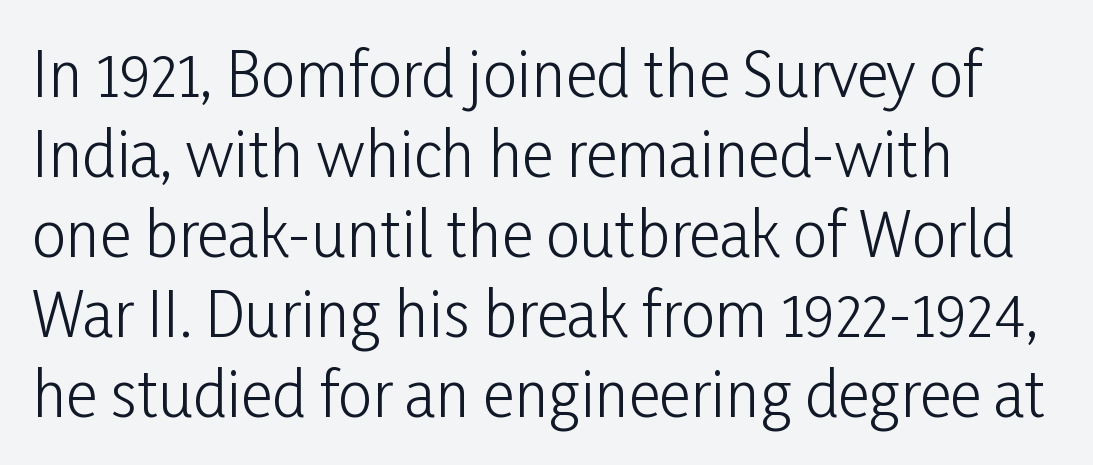
The image shows 61 px light, condensed sans-serif type, upright; set left-aligned, normal line spacing (1.31x), normal letter spacing, not underlined; low stroke contrast and a medium x-height.
